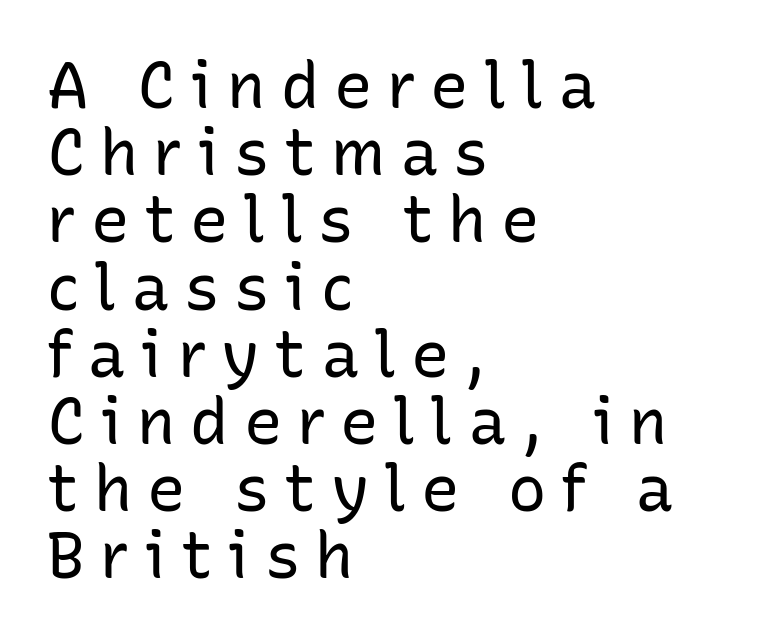
Q: Is the text bold? A: No.
Q: Is the text italic (slanted)? A: No, it is upright.
Q: Is the typeface a serif or a sans-serif typeface? A: Sans-serif.
Q: Is the text underlined? A: No.
Q: How is the paragraph aligned? A: Left-aligned.
Q: Is the spacing between letters normal or unusually wide? A: Unusually wide.
Q: Is the spacing between lines tight, normal or loose? A: Tight.
Q: Width (condensed, normal, or wide)? A: Normal.
Q: Stroke contrast? A: Low.
Q: x-height? A: Medium.
Q: Monospaced? A: No.
